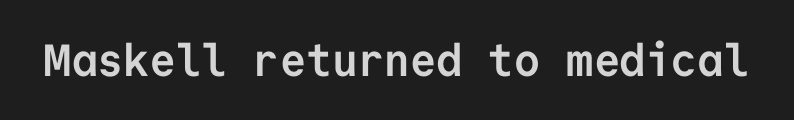
Q: Is the text bold? A: Yes.
Q: Is the text italic (slanted)? A: No, it is upright.
Q: Is the typeface a serif or a sans-serif typeface? A: Sans-serif.
Q: Is the text underlined? A: No.
Q: Is the spacing between letters normal or unusually wide? A: Normal.
Q: Width (condensed, normal, or wide)? A: Normal.
Q: Stroke contrast? A: Low.
Q: x-height? A: Medium.
Q: Monospaced? A: Yes.
